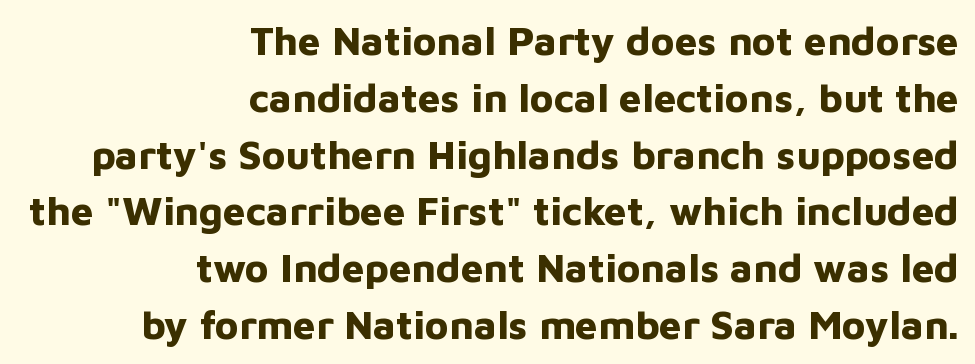
{"serif": "no", "italic": "no", "bold": "yes", "weight": "bold", "width": "normal", "stroke_contrast": "low", "x_height": "medium", "monospaced": "no", "underline": "no", "align": "right", "line_spacing": "normal", "line_spacing_ratio": 1.42, "letter_spacing": "normal", "letter_spacing_em": 0.0, "glyph_px": 40}
